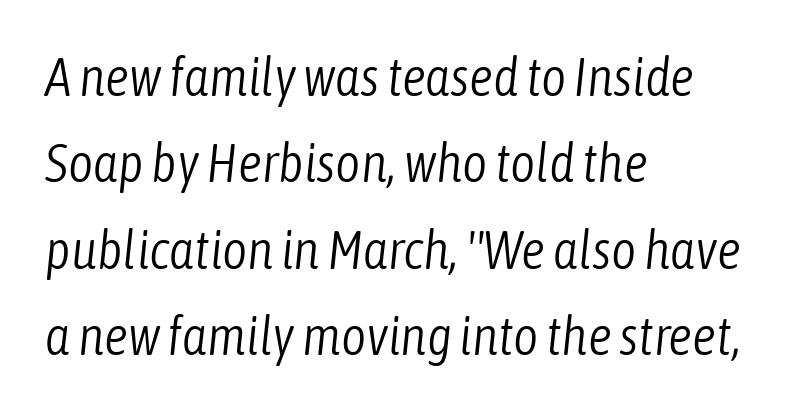
{"italic": "yes", "lean": "right", "slant_degrees": 6, "bold": "no", "weight": "light", "width": "condensed", "stroke_contrast": "low", "x_height": "medium", "monospaced": "no", "underline": "no", "align": "left", "line_spacing": "normal", "line_spacing_ratio": 1.6, "letter_spacing": "normal", "letter_spacing_em": 0.0, "glyph_px": 54}
